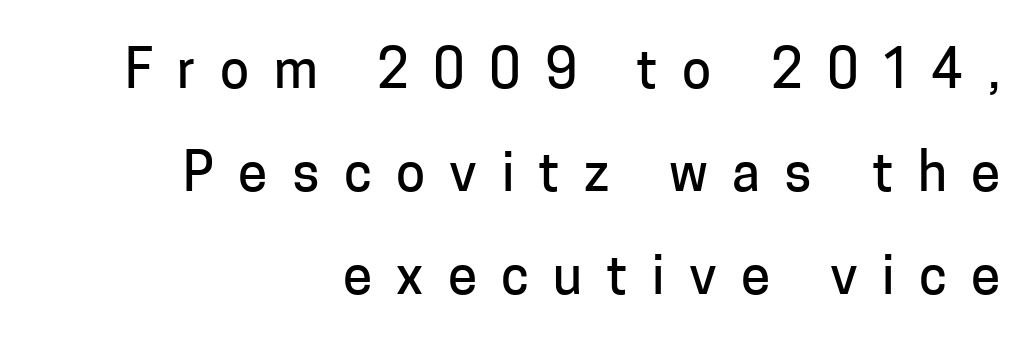
Q: Is the text italic (slanted)? A: No, it is upright.
Q: Is the typeface a serif or a sans-serif typeface? A: Sans-serif.
Q: Is the text underlined? A: No.
Q: How is the paragraph aligned? A: Right-aligned.
Q: Is the spacing between letters normal or unusually wide? A: Unusually wide.
Q: Is the spacing between lines tight, normal or loose? A: Loose.
Q: Width (condensed, normal, or wide)? A: Normal.
Q: Stroke contrast? A: Low.
Q: x-height? A: Medium.
Q: Monospaced? A: No.
